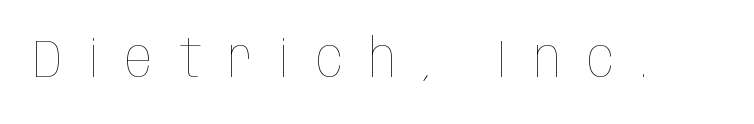
Q: Is the text bold? A: No.
Q: Is the text italic (slanted)? A: No, it is upright.
Q: Is the text underlined? A: No.
Q: Is the spacing between letters normal or unusually wide? A: Unusually wide.
Q: Width (condensed, normal, or wide)? A: Condensed.
Q: Stroke contrast? A: Low.
Q: x-height? A: Large.
Q: Monospaced? A: No.
